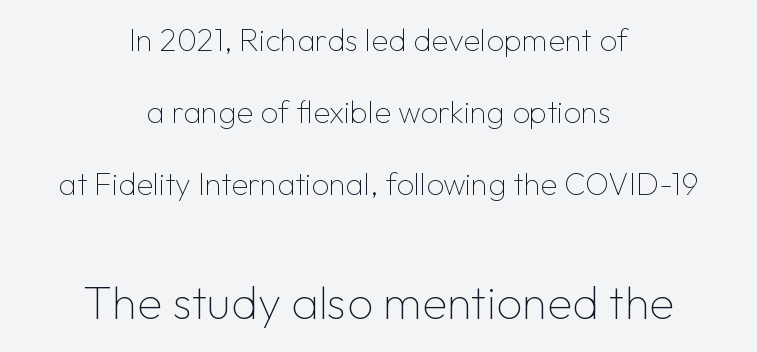
This block would shrink considerably if given ordinary leading; it's expanded now. The text block is weighted toward neither margin, spreading evenly from the middle. This is sans-serif lettering, the kind often seen on screens and signage. Inter-character spacing is left at the font's built-in metrics. Heaviness? Minimal to ordinary, like unemphasized prose.
